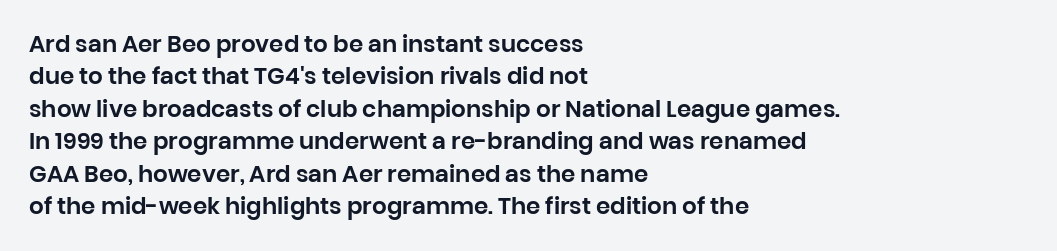
Q: Is the text italic (slanted)? A: No, it is upright.
Q: Is the text underlined? A: No.
Q: How is the paragraph aligned? A: Left-aligned.
Q: Is the spacing between letters normal or unusually wide? A: Normal.
Q: Is the spacing between lines tight, normal or loose? A: Normal.
